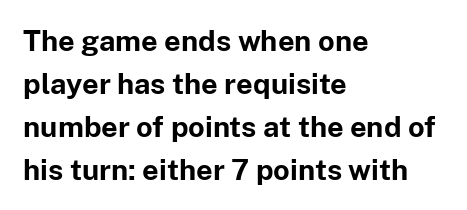
Q: Is the text bold? A: Yes.
Q: Is the text italic (slanted)? A: No, it is upright.
Q: Is the typeface a serif or a sans-serif typeface? A: Sans-serif.
Q: Is the text underlined? A: No.
Q: How is the paragraph aligned? A: Left-aligned.
Q: Is the spacing between letters normal or unusually wide? A: Normal.
Q: Is the spacing between lines tight, normal or loose? A: Normal.
Q: Width (condensed, normal, or wide)? A: Normal.
Q: Stroke contrast? A: Low.
Q: x-height? A: Medium.
Q: Monospaced? A: No.
